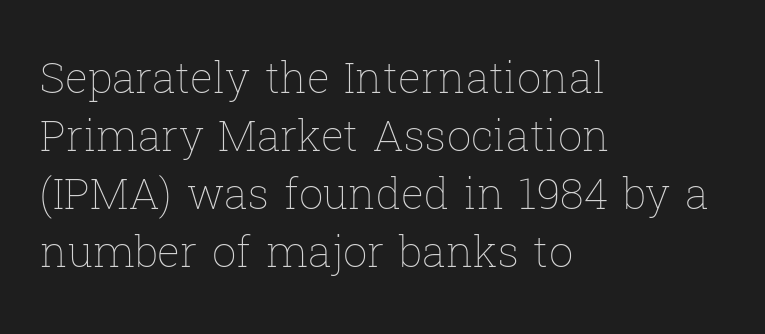
{"italic": "no", "bold": "no", "weight": "thin", "width": "normal", "stroke_contrast": "low", "x_height": "medium", "monospaced": "no", "underline": "no", "align": "left", "line_spacing": "normal", "line_spacing_ratio": 1.35, "letter_spacing": "normal", "letter_spacing_em": 0.0, "glyph_px": 43}
